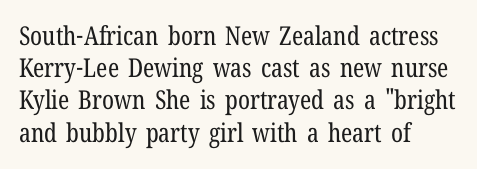
{"italic": "no", "bold": "no", "underline": "no", "align": "left", "line_spacing_ratio": 1.24, "letter_spacing": "normal", "letter_spacing_em": 0.0, "glyph_px": 26}
